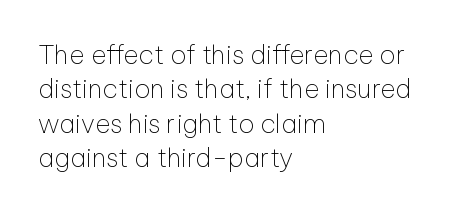
Leftover space on each line is placed entirely after the last word. Notice how the stems are strictly vertical — no italics here. The rendering uses a moderate line-height, typical for paragraphs. Underlining? Definitely not there. A light-to-regular cut is what we see here.
